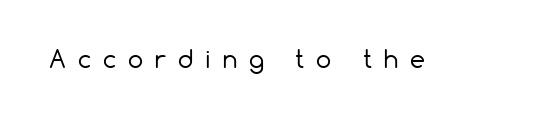
The type is letterspaced generously, with wide tracking. Ink coverage per letter is moderate at most. When letters stand straight like this, we call the style roman or upright. Descenders are the only things crossing below the line.
